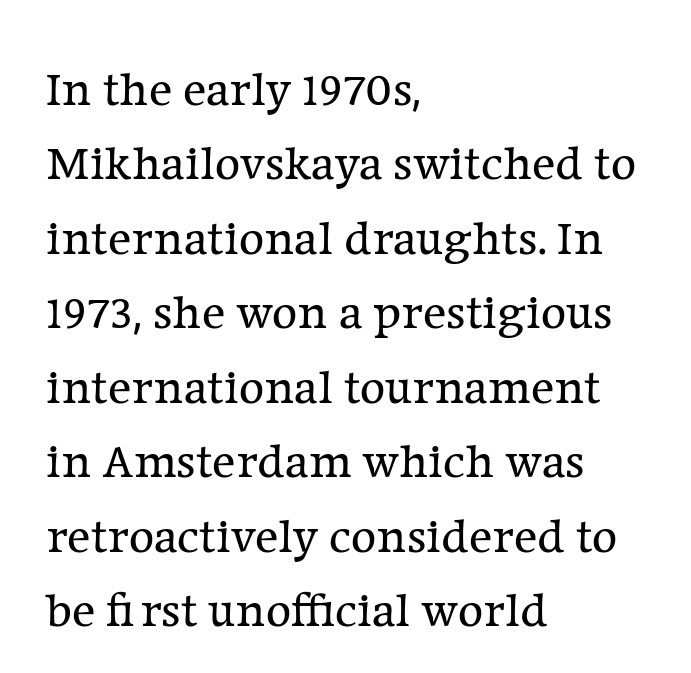
The image shows 49 px regular-weight serif type, upright; set left-aligned, normal line spacing (1.52x), normal letter spacing, not underlined; low stroke contrast and a medium x-height.
